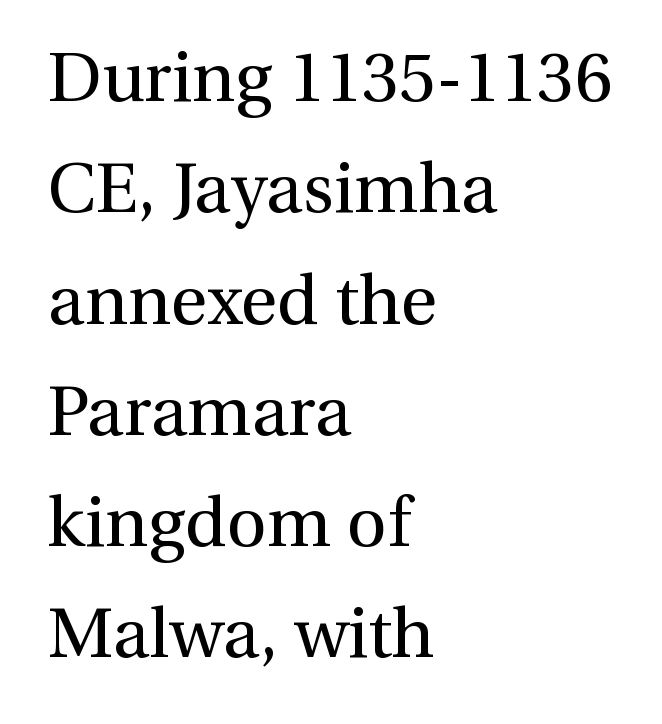
Q: Is the text bold? A: No.
Q: Is the text italic (slanted)? A: No, it is upright.
Q: Is the typeface a serif or a sans-serif typeface? A: Serif.
Q: Is the text underlined? A: No.
Q: How is the paragraph aligned? A: Left-aligned.
Q: Is the spacing between letters normal or unusually wide? A: Normal.
Q: Is the spacing between lines tight, normal or loose? A: Normal.
Q: Width (condensed, normal, or wide)? A: Normal.
Q: Stroke contrast? A: Medium.
Q: x-height? A: Medium.
Q: Monospaced? A: No.
